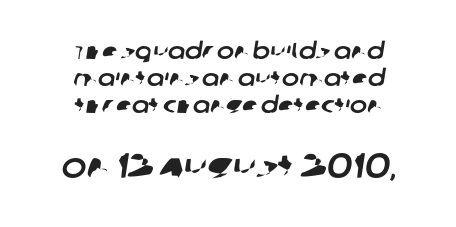
Q: Is the typeface a serif or a sans-serif typeface? A: Sans-serif.
Q: Is the text underlined? A: No.
Q: How is the paragraph aligned? A: Centered.
Q: Is the spacing between letters normal or unusually wide? A: Normal.
Q: Which block of text is set in a larger size, the first (top) or the second (bottom)? A: The second (bottom) one.
Q: Width (condensed, normal, or wide)? A: Normal.
Q: Stroke contrast? A: Low.
Q: x-height? A: Large.
Q: Monospaced? A: No.
